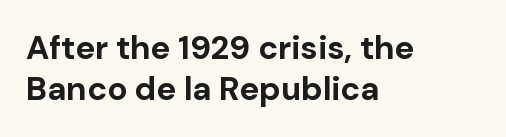
The image shows 33 px bold sans-serif type, upright; set left-aligned, line spacing 1.24x, normal letter spacing, not underlined; low stroke contrast and a medium x-height.
